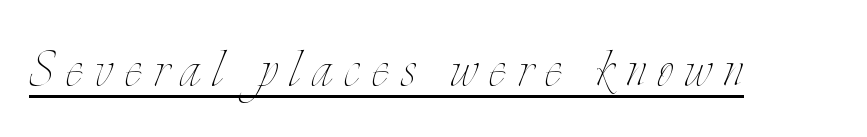
The image shows 65 px thin, condensed type; set underlined; low stroke contrast and a small x-height.
